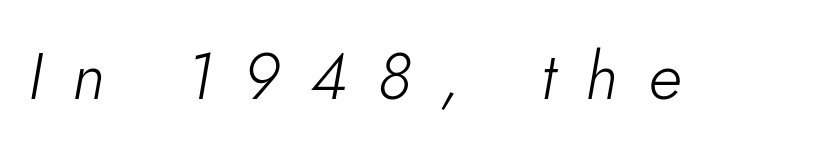
Spacing verdict: proportional, widths tailored to each character. The gaps between neighbouring characters are conspicuously large. Underline: absent. The specimen reads as italic at a glance. Heft: none added — not bold.
